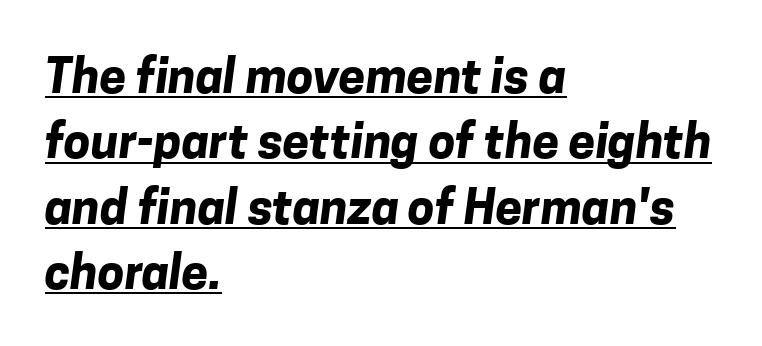
{"serif": "no", "bold": "yes", "weight": "bold", "width": "normal", "stroke_contrast": "low", "x_height": "medium", "monospaced": "no", "underline": "yes", "align": "left", "line_spacing": "normal", "line_spacing_ratio": 1.36, "letter_spacing": "normal", "letter_spacing_em": 0.0, "glyph_px": 48}
